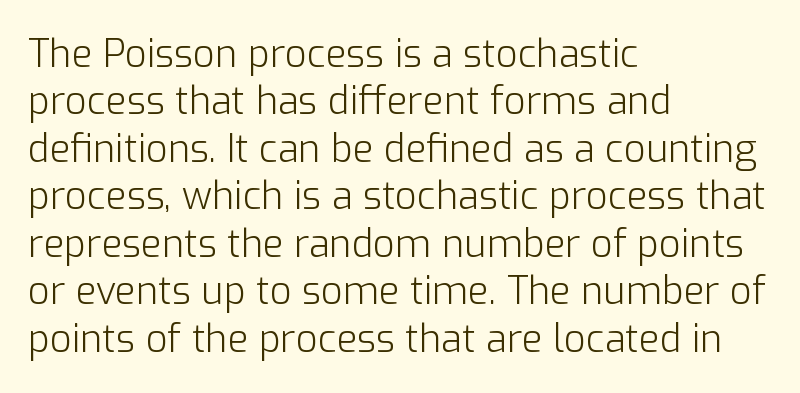
{"serif": "no", "italic": "no", "bold": "no", "weight": "light", "width": "normal", "stroke_contrast": "low", "x_height": "medium", "monospaced": "no", "underline": "no", "align": "left", "line_spacing": "normal", "line_spacing_ratio": 1.25, "letter_spacing": "normal", "letter_spacing_em": 0.0, "glyph_px": 38}
